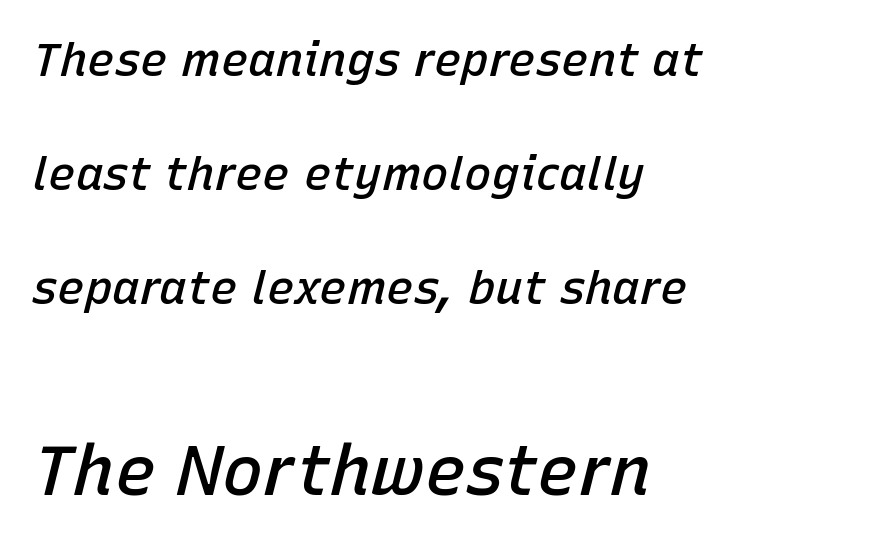
Q: Is the text bold? A: Semi-bold.
Q: Is the text italic (slanted)? A: Yes, it leans right by about 15 degrees.
Q: Is the text underlined? A: No.
Q: How is the paragraph aligned? A: Left-aligned.
Q: Is the spacing between letters normal or unusually wide? A: Normal.
Q: Is the spacing between lines tight, normal or loose? A: Loose.
Q: Which block of text is set in a larger size, the first (top) or the second (bottom)? A: The second (bottom) one.
Q: Width (condensed, normal, or wide)? A: Normal.
Q: Stroke contrast? A: Low.
Q: x-height? A: Medium.
Q: Monospaced? A: No.
